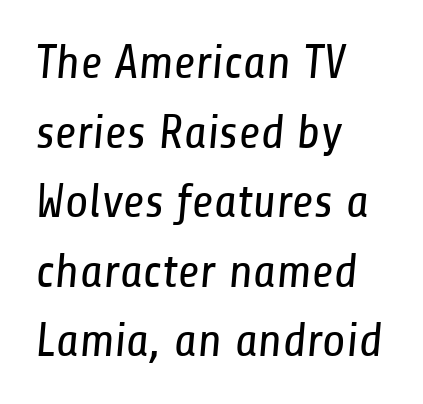
This rendering features lettering with no underline. The letters advance in unequal steps, a hallmark of proportional type. Letterform terminals end flat and unadorned throughout the passage. No heavy texture on the line: the type isn't bold. The rendering keeps characters at their native spacing.
